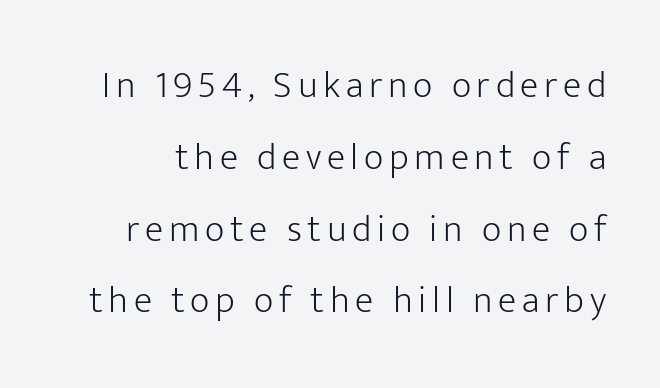
{"serif": "no", "italic": "no", "bold": "no", "weight": "light", "width": "normal", "stroke_contrast": "low", "x_height": "medium", "monospaced": "no", "underline": "no", "line_spacing_ratio": 1.89, "glyph_px": 38}
